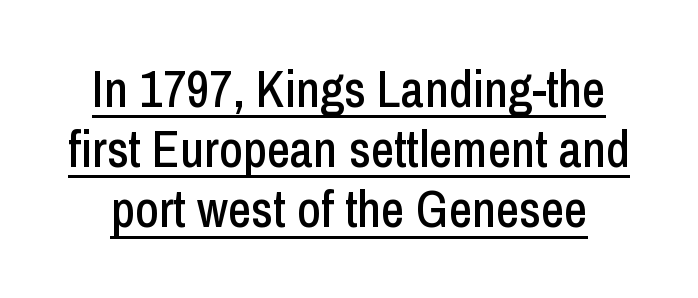
Q: Is the text italic (slanted)? A: No, it is upright.
Q: Is the typeface a serif or a sans-serif typeface? A: Sans-serif.
Q: Is the text underlined? A: Yes.
Q: Is the spacing between letters normal or unusually wide? A: Normal.
Q: Width (condensed, normal, or wide)? A: Condensed.
Q: Stroke contrast? A: Low.
Q: x-height? A: Medium.
Q: Monospaced? A: No.
